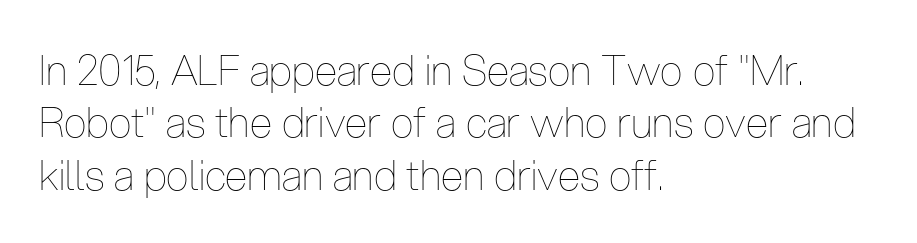
Q: Is the text bold? A: No.
Q: Is the text italic (slanted)? A: No, it is upright.
Q: Is the text underlined? A: No.
Q: How is the paragraph aligned? A: Left-aligned.
Q: Is the spacing between letters normal or unusually wide? A: Normal.
Q: Is the spacing between lines tight, normal or loose? A: Normal.
Q: Width (condensed, normal, or wide)? A: Condensed.
Q: Stroke contrast? A: Low.
Q: x-height? A: Medium.
Q: Monospaced? A: No.
